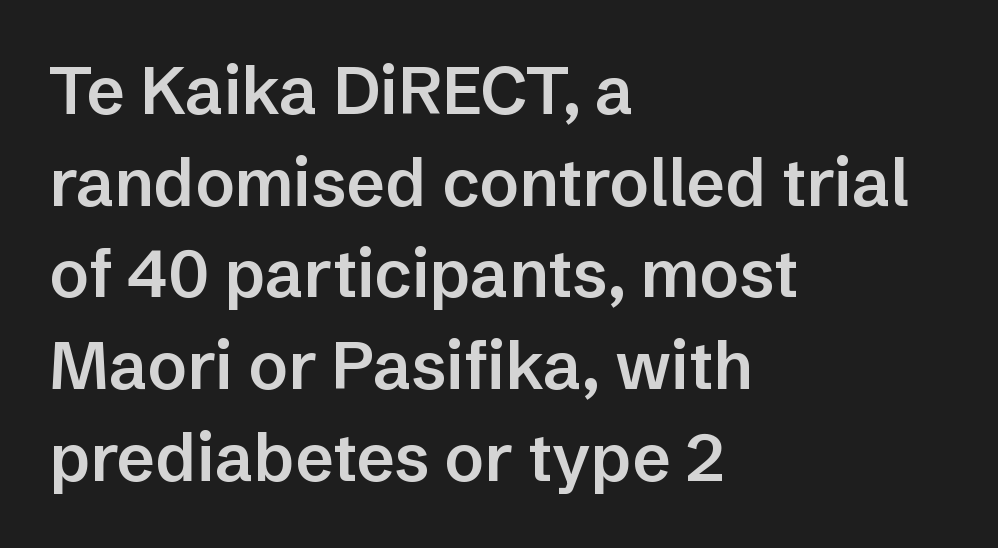
Stroke terminals: plain, sans-serif. Vertical strokes here are truly vertical. This sample uses plain, unmodified letter spacing. Each line starts at the same left margin while the right side varies.
